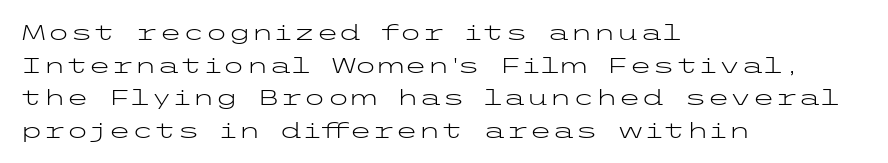
The image shows 21 px text type, upright; set left-aligned, normal line spacing (1.55x), normal letter spacing, not underlined.
